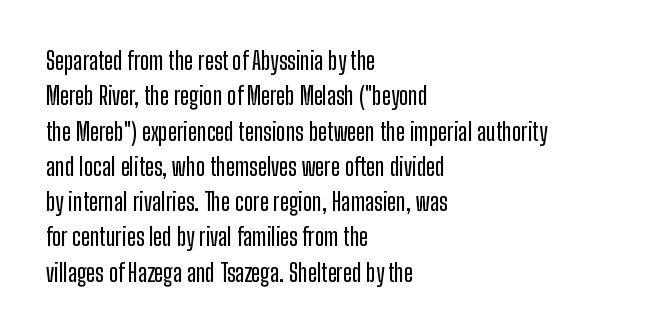
Q: Is the text italic (slanted)? A: No, it is upright.
Q: Is the text underlined? A: No.
Q: How is the paragraph aligned? A: Left-aligned.
Q: Is the spacing between letters normal or unusually wide? A: Normal.
Q: Is the spacing between lines tight, normal or loose? A: Normal.
